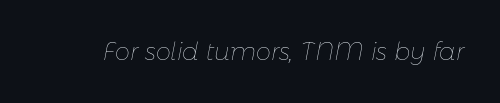
The image shows 24 px text type, italic (leaning right); set normal letter spacing, not underlined.
